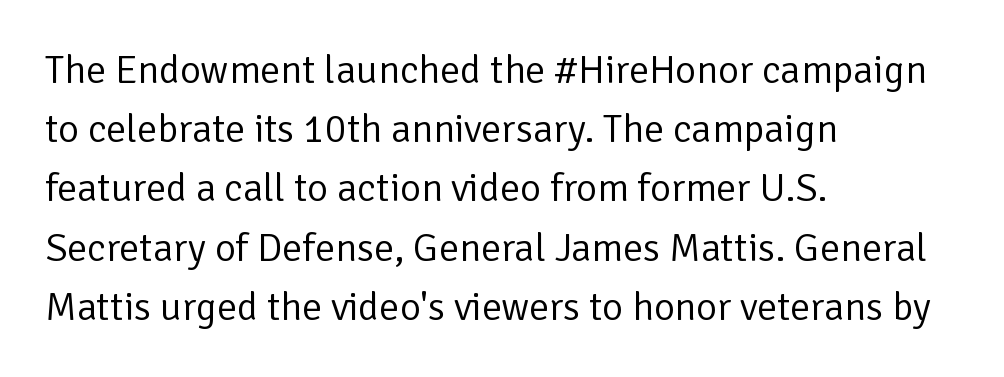
These lines stack with their left ends in a neat column. Each stroke keeps to a modest, everyday thickness or less. The glyphs are unaccompanied by any horizontal stroke below them. The face used here is a sans, in the tradition of grotesques and geometrics.
